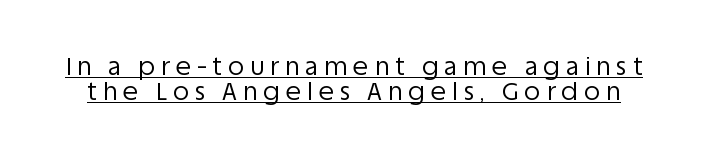
The image shows 25 px text type, upright; set tight line spacing (0.99x), unusually wide letter spacing (+0.24 em), underlined.
